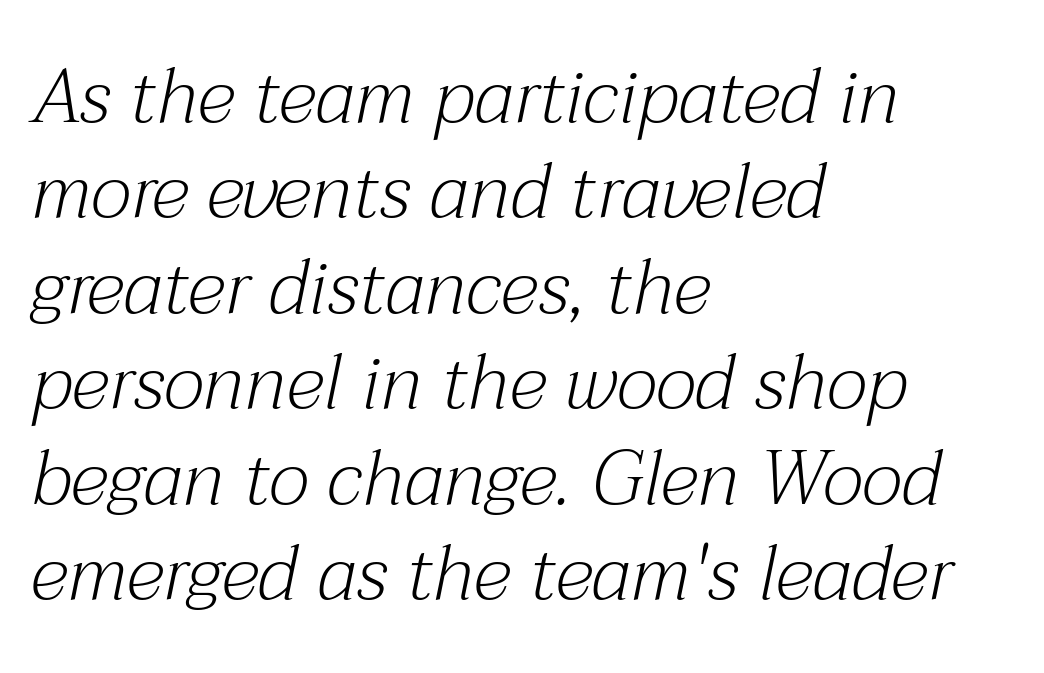
The image shows 77 px light serif type, italic (leaning right); set left-aligned, line spacing 1.24x, normal letter spacing, not underlined; medium stroke contrast and a medium x-height.
